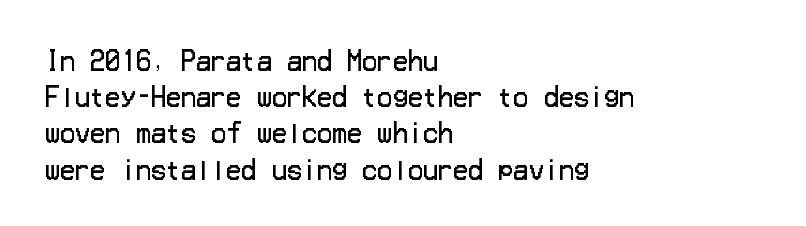
{"italic": "no", "bold": "no", "underline": "no", "align": "left", "line_spacing": "normal", "line_spacing_ratio": 1.45, "letter_spacing": "normal", "letter_spacing_em": 0.0, "glyph_px": 25}
